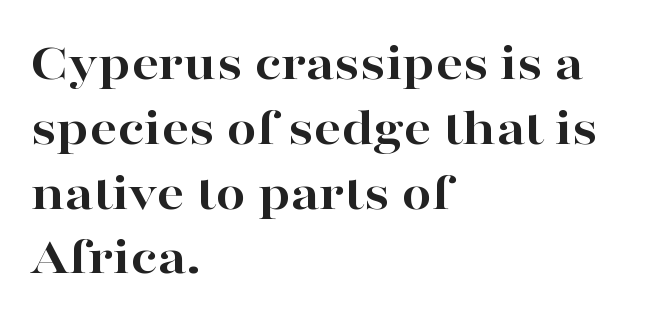
This rendering leaves character spacing at its baseline value. Plenty of ink on the page — the face is bold. You could not count columns in this text — the font is proportionally spaced. Has an underline been added? It has not. Observe the serifs anchoring each vertical stroke in this sample.
